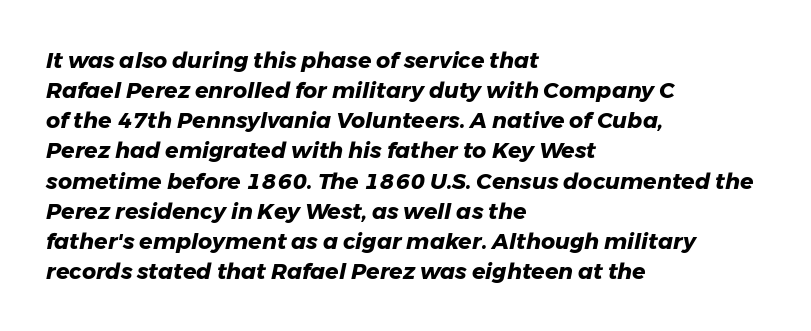
Q: Is the text bold? A: Yes.
Q: Is the text italic (slanted)? A: Yes, it leans right by about 11 degrees.
Q: Is the text underlined? A: No.
Q: How is the paragraph aligned? A: Left-aligned.
Q: Is the spacing between letters normal or unusually wide? A: Normal.
Q: Is the spacing between lines tight, normal or loose? A: Normal.
